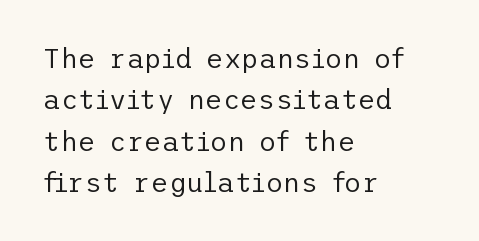
The image shows 27 px text type, upright; set left-aligned, normal line spacing (1.53x), normal letter spacing, not underlined.
